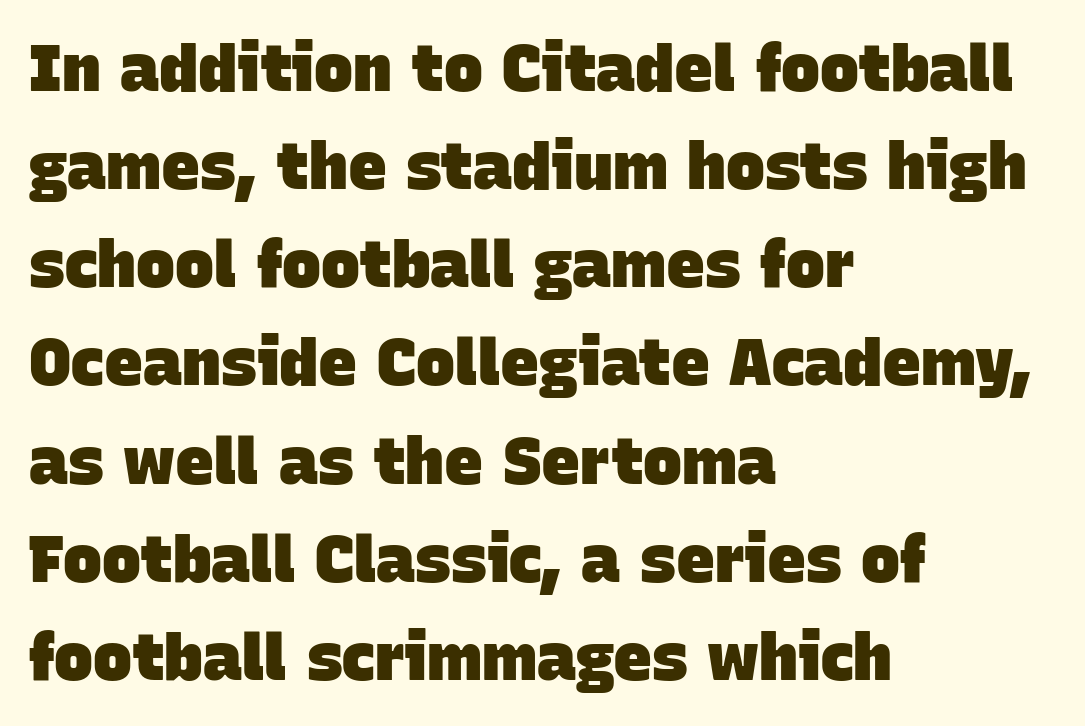
The image shows 65 px heavy sans-serif type; set left-aligned, normal line spacing (1.51x), normal letter spacing, not underlined; low stroke contrast and a large x-height.
